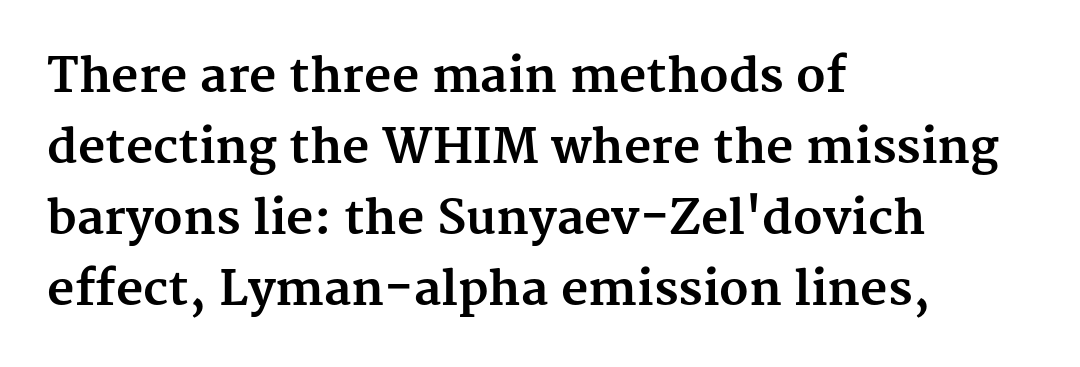
Descender tails drop into unmarked territory. These lines are rendered in a variable-pitch font. If you drew a ruler down the left edge, every line would touch it. Does the leading feel generous? No, just average. The passage shown has conventional tracking throughout. Stroke terminals: seriffed.
